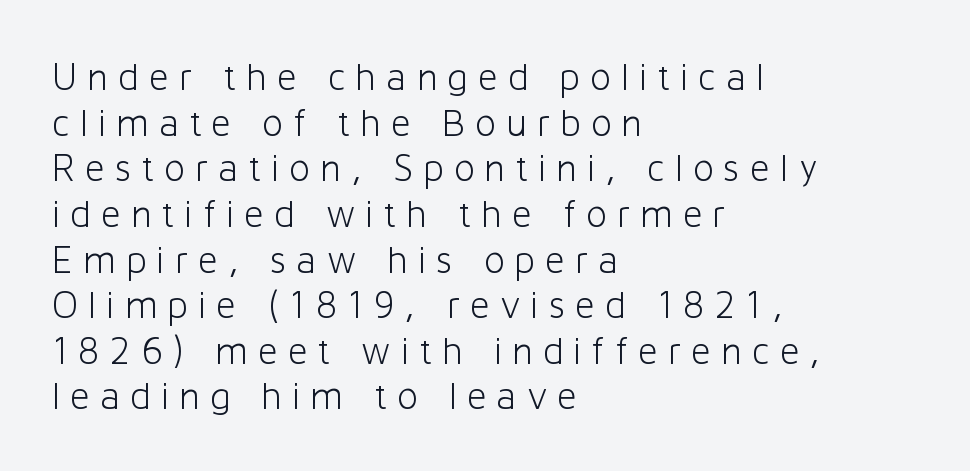
Visually the block forms a straight wall on the left and a jagged coastline on the right. Proportional: the letters do not fall into vertical columns. Characters remain perfectly vertical along every line. The space beneath each line is pristine and unruled.
